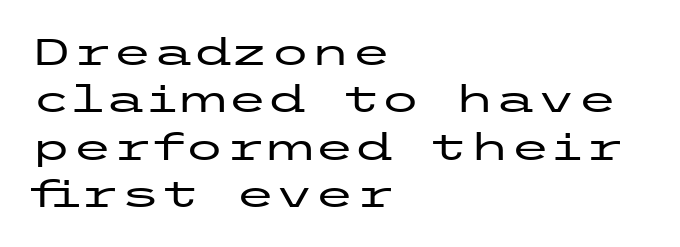
This sample uses an upright cut, with every glyph sitting square on the baseline. The rows are spaced the way most documents space them. The zone under the glyphs is completely vacant. You can tell from the bare stems that sans-serif type was used.
